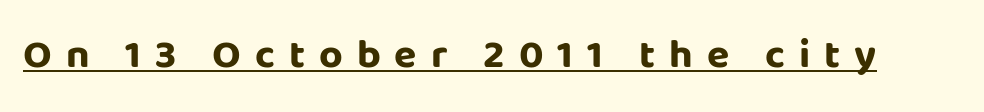
Q: Is the text bold? A: Yes.
Q: Is the text italic (slanted)? A: No, it is upright.
Q: Is the typeface a serif or a sans-serif typeface? A: Sans-serif.
Q: Is the text underlined? A: Yes.
Q: Is the spacing between letters normal or unusually wide? A: Unusually wide.
Q: Width (condensed, normal, or wide)? A: Normal.
Q: Stroke contrast? A: Low.
Q: x-height? A: Large.
Q: Monospaced? A: No.
